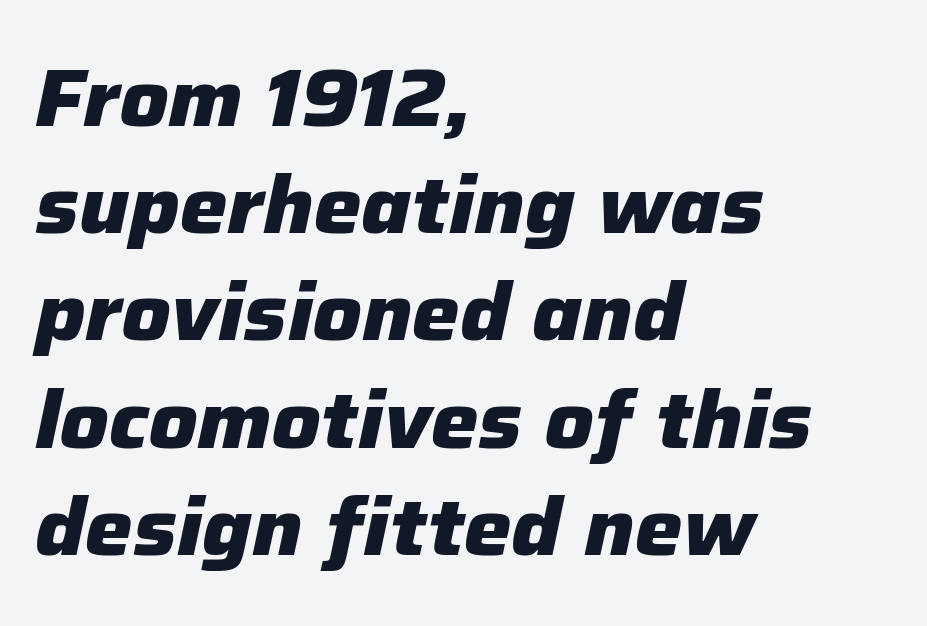
The passage shown is emphatically bold. Does the lettering tilt? It does — this is italic. This sample has the flowing, uneven cadence of proportional lettering. The line-height multiplier appears to be the usual default. A bare baseline throughout the passage. A classic flush-left, rag-right setting is used for this passage.
